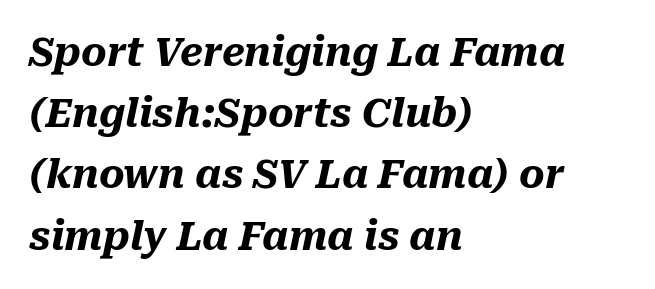
The leading is moderate, giving the passage an even texture. The typography opts for an oblique posture over an upright one. This rendering uses left alignment, leaving the right contour irregular. You could not count columns in this text — the font is proportionally spaced. Students, note that the glyphs here touch the page at normal intervals.
